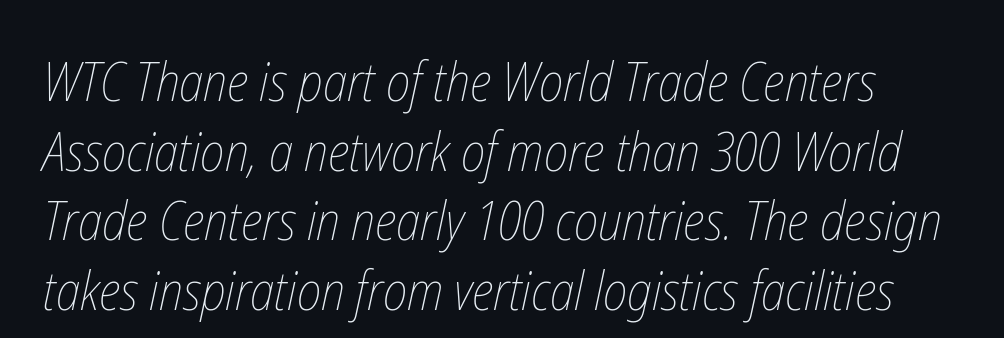
Line spacing here is normal. There is no visible air inserted between adjacent glyphs. Stems here are at most as thick as an everyday book face. Do the characters align in a grid? No, the font is proportional.
